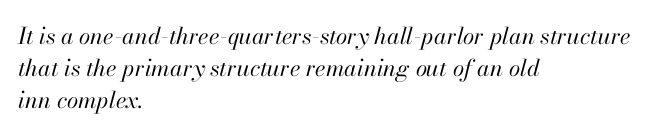
Check the space under the baseline: it is left empty. This is oblique type, the kind used for emphasis or titles. This sample is left-justified, so line endings fall wherever the words run out. Baseline-to-baseline distance is the conventional proportion of letter height. The cut favours lightness, reaching ordinary text weight at its darkest. A typesetter would call this zero additional tracking.
